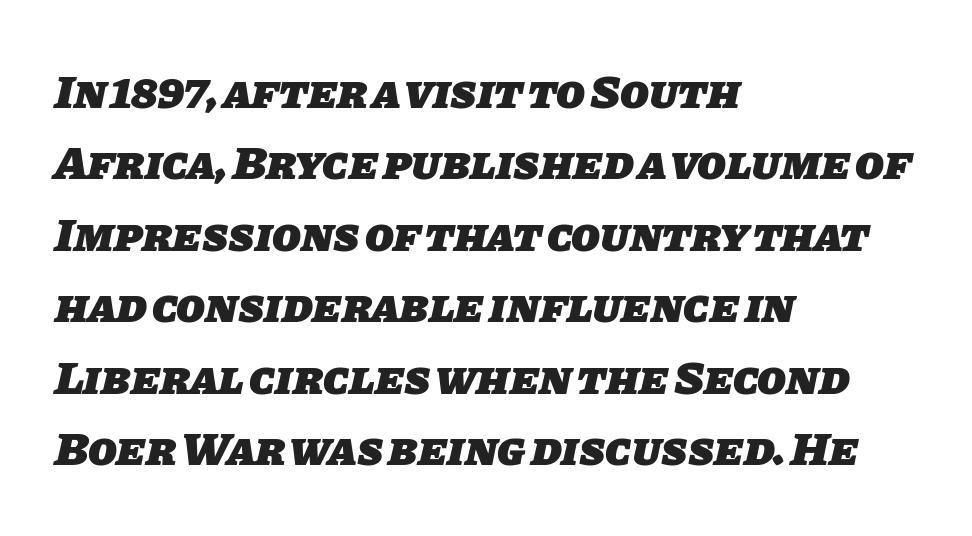
Q: Is the text bold? A: Yes.
Q: Is the typeface a serif or a sans-serif typeface? A: Serif.
Q: Is the text underlined? A: No.
Q: How is the paragraph aligned? A: Left-aligned.
Q: Is the spacing between letters normal or unusually wide? A: Normal.
Q: Is the spacing between lines tight, normal or loose? A: Normal.
Q: Width (condensed, normal, or wide)? A: Normal.
Q: Stroke contrast? A: Low.
Q: x-height? A: Large.
Q: Monospaced? A: No.
